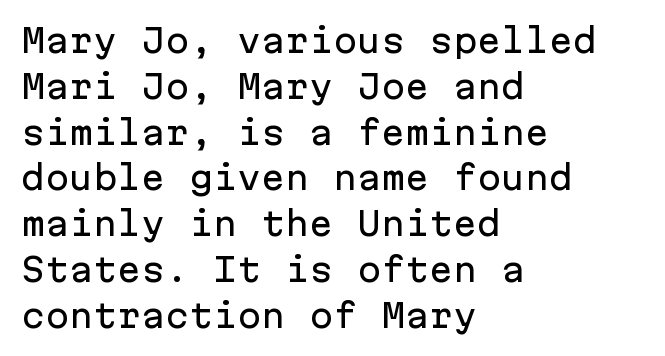
Tracking value appears to be zero — textbook default spacing. Looks like terminal output: every glyph gets an equal slot. A typesetter would mark this as roman, not italic. Whoever set this chose a conventional vertical rhythm. A student would call this left alignment; a typographer would say flush left, rag right.
